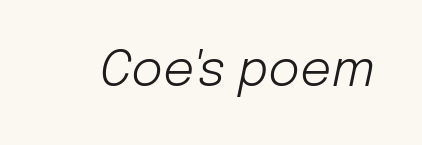
The image shows 49 px light type, italic (leaning right); set normal letter spacing, not underlined; low stroke contrast and a medium x-height.
